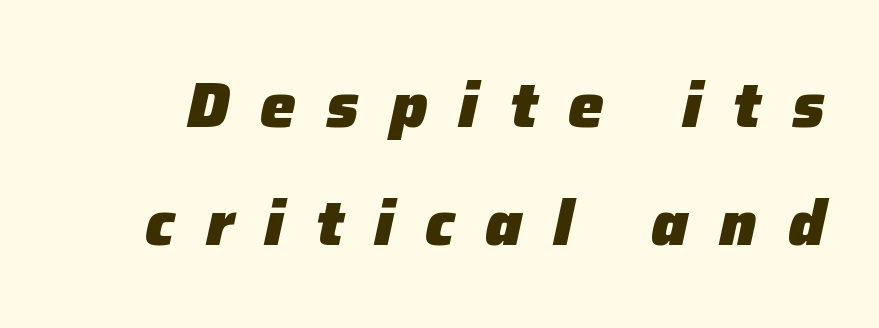
The passage shown leans; its letterforms are oblique. You could not count columns in this text — the font is proportionally spaced. This rendering features lettering with no underline. You'd pick this weight for a headline — it's a proper bold.
